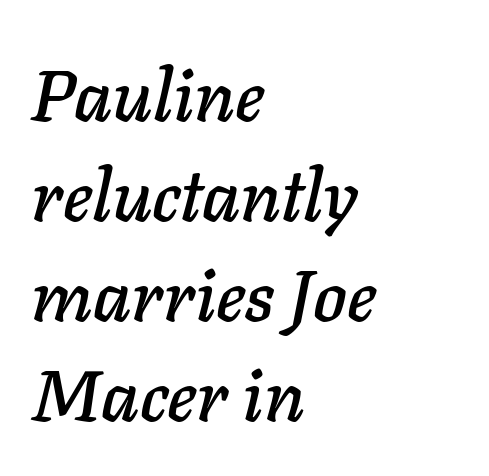
Q: Is the text italic (slanted)? A: Yes, it leans right by about 11 degrees.
Q: Is the text underlined? A: No.
Q: How is the paragraph aligned? A: Left-aligned.
Q: Is the spacing between letters normal or unusually wide? A: Normal.
Q: Is the spacing between lines tight, normal or loose? A: Normal.
Q: Width (condensed, normal, or wide)? A: Normal.
Q: Stroke contrast? A: Low.
Q: x-height? A: Medium.
Q: Monospaced? A: No.
